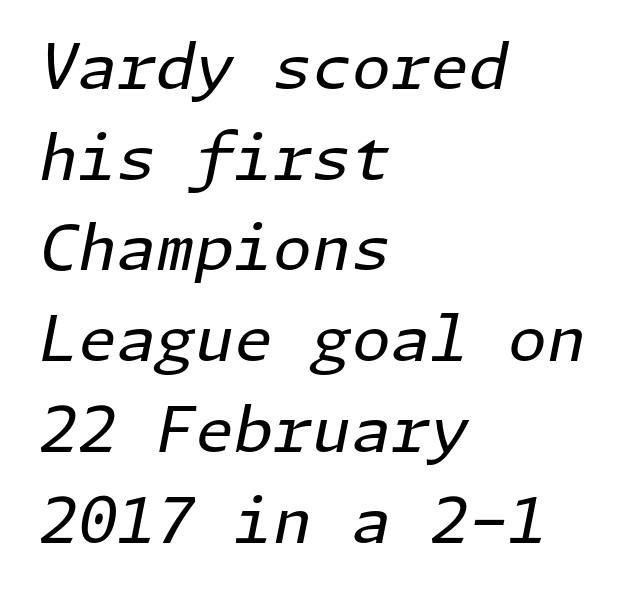
Q: Is the text bold? A: No.
Q: Is the text italic (slanted)? A: Yes, it leans right by about 11 degrees.
Q: Is the text underlined? A: No.
Q: How is the paragraph aligned? A: Left-aligned.
Q: Is the spacing between letters normal or unusually wide? A: Normal.
Q: Is the spacing between lines tight, normal or loose? A: Normal.
Q: Width (condensed, normal, or wide)? A: Normal.
Q: Stroke contrast? A: Low.
Q: x-height? A: Medium.
